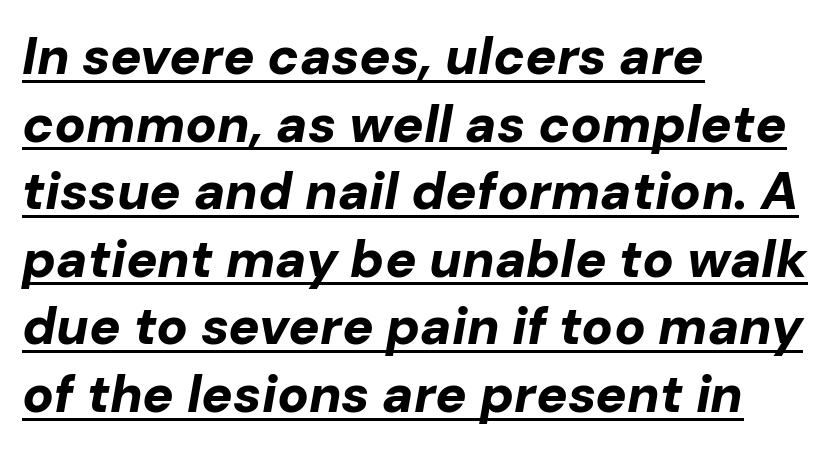
{"italic": "yes", "lean": "right", "slant_degrees": 10, "bold": "yes", "weight": "bold", "width": "normal", "stroke_contrast": "low", "x_height": "medium", "monospaced": "no", "underline": "yes", "align": "left", "line_spacing": "normal", "line_spacing_ratio": 1.3, "letter_spacing": "normal", "letter_spacing_em": 0.0, "glyph_px": 52}
